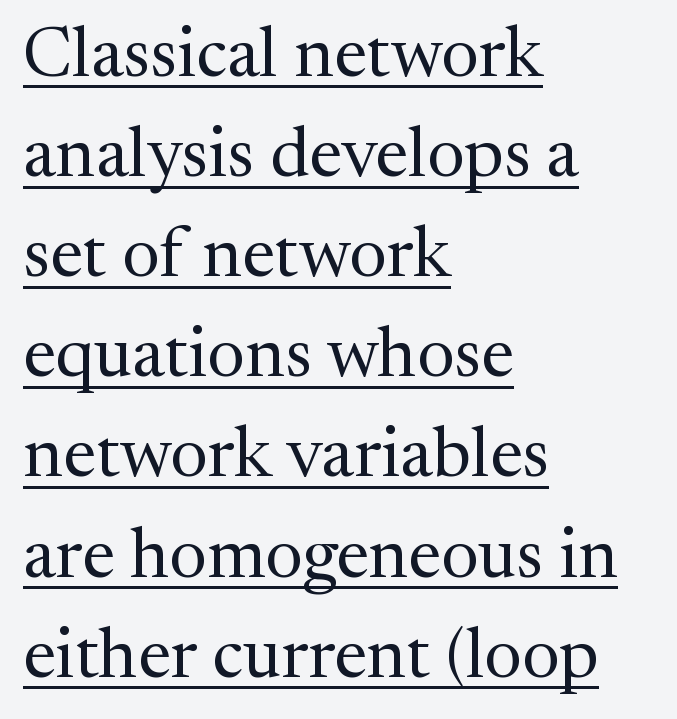
The image shows 71 px regular-weight serif type, upright; set left-aligned, normal line spacing (1.41x), normal letter spacing, underlined; medium stroke contrast and a medium x-height.
